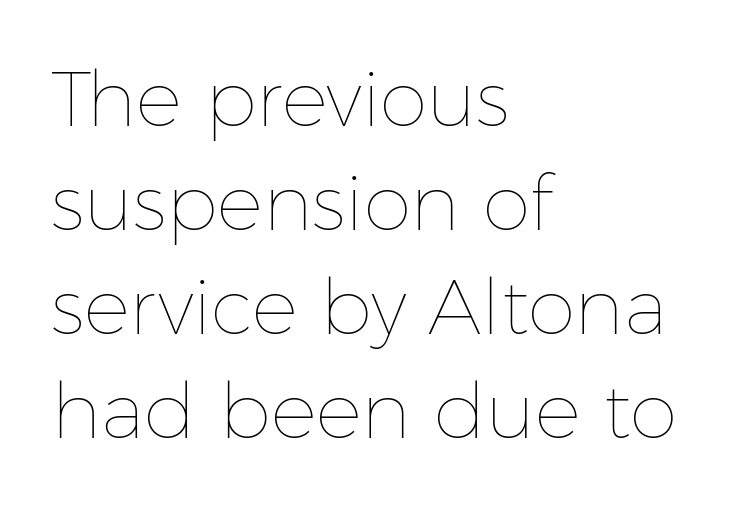
Q: Is the text bold? A: No.
Q: Is the text italic (slanted)? A: No, it is upright.
Q: Is the text underlined? A: No.
Q: How is the paragraph aligned? A: Left-aligned.
Q: Is the spacing between letters normal or unusually wide? A: Normal.
Q: Is the spacing between lines tight, normal or loose? A: Normal.
Q: Width (condensed, normal, or wide)? A: Normal.
Q: Stroke contrast? A: Low.
Q: x-height? A: Medium.
Q: Monospaced? A: No.
